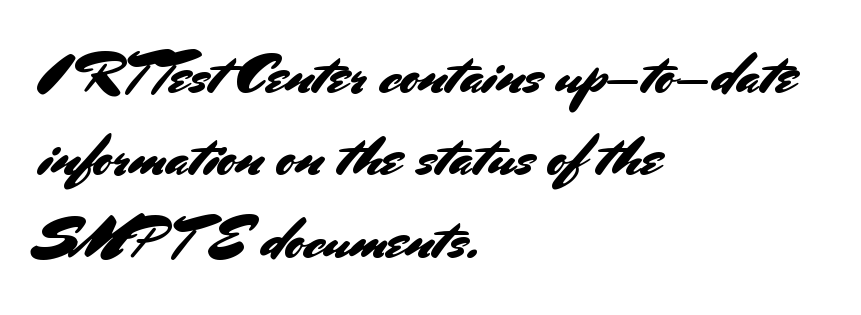
Words appear dense and cohesive because spacing is normal. Note the varied advance widths — an 'i' is clearly narrower than an 'm'. The string is rendered with underlining switched off. One glance says typical: line gaps are just what's usual. The text was rendered using a sans face with plain stroke endings.
